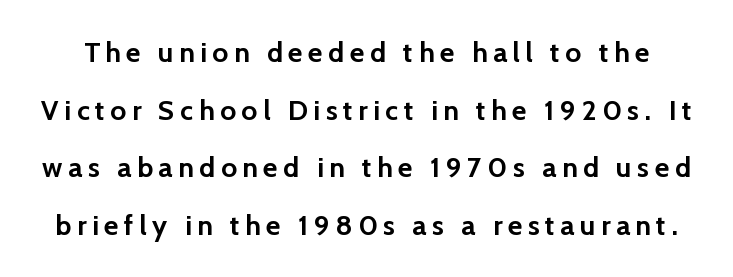
The font's upright variant was chosen for this text. Bare-footed words on every line. A sans-serif font was chosen for this passage. Reading down the column, the eye jumps a long way to each next line. The letters advance in unequal steps, a hallmark of proportional type. Look at the tracking — it's clearly loosened, letters drifting apart.
